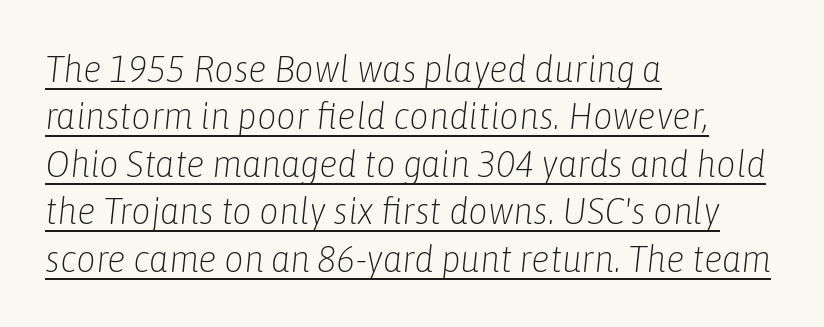
{"italic": "yes", "lean": "right", "slant_degrees": 6, "bold": "no", "weight": "light", "width": "condensed", "stroke_contrast": "low", "x_height": "medium", "monospaced": "no", "underline": "yes", "align": "left", "line_spacing": "normal", "line_spacing_ratio": 1.25, "letter_spacing": "normal", "letter_spacing_em": 0.0, "glyph_px": 38}
